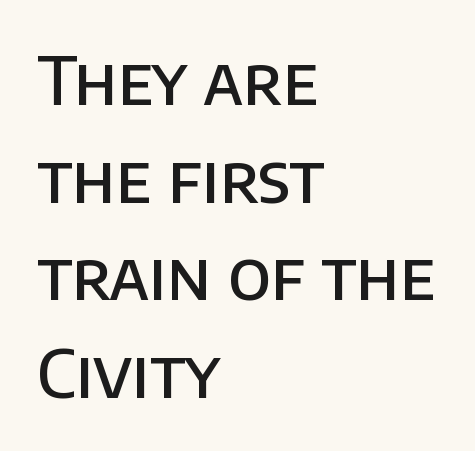
The image shows 66 px semibold sans-serif type, upright; set left-aligned, normal line spacing (1.48x), normal letter spacing, not underlined; low stroke contrast and a large x-height.
